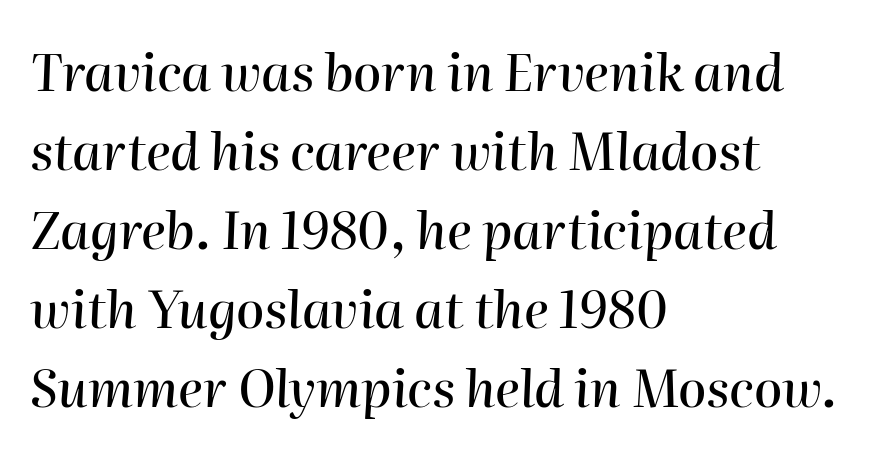
The specimen reads as italic at a glance. Compared with typical paragraphs, the rows here are spaced about the same. There is no visible air inserted between adjacent glyphs. This sample has the flowing, uneven cadence of proportional lettering.
